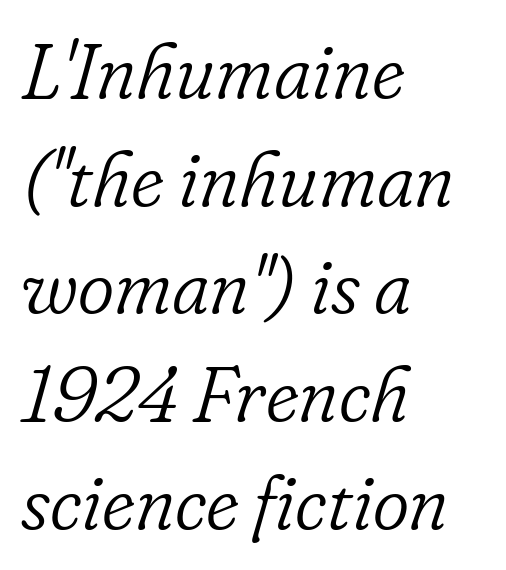
{"serif": "yes", "italic": "yes", "lean": "right", "slant_degrees": 16, "bold": "no", "weight": "light", "width": "normal", "stroke_contrast": "low", "x_height": "small", "monospaced": "no", "underline": "no", "align": "left", "line_spacing": "normal", "line_spacing_ratio": 1.38, "letter_spacing": "normal", "letter_spacing_em": 0.0, "glyph_px": 78}
